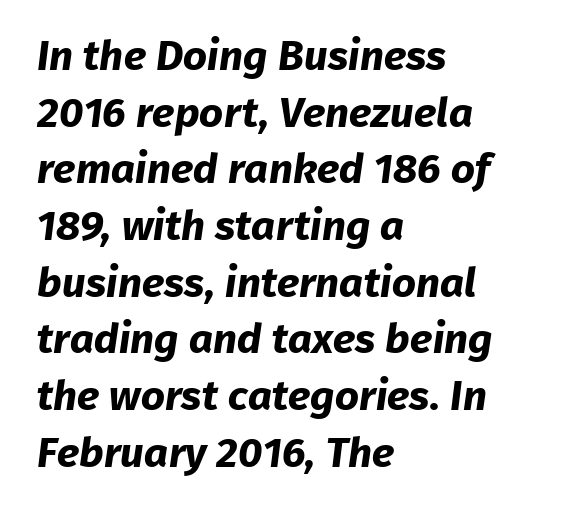
{"serif": "no", "bold": "yes", "weight": "bold", "width": "normal", "stroke_contrast": "low", "x_height": "medium", "monospaced": "no", "underline": "no", "align": "left", "line_spacing": "normal", "line_spacing_ratio": 1.35, "letter_spacing": "normal", "letter_spacing_em": 0.0, "glyph_px": 42}
